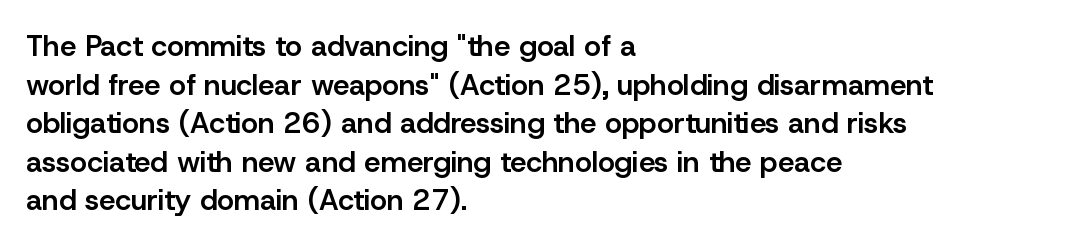
{"serif": "no", "italic": "no", "bold": "semi", "weight": "semibold", "width": "normal", "stroke_contrast": "low", "x_height": "medium", "monospaced": "no", "underline": "no", "align": "left", "line_spacing": "normal", "line_spacing_ratio": 1.33, "letter_spacing": "normal", "letter_spacing_em": 0.0, "glyph_px": 29}
